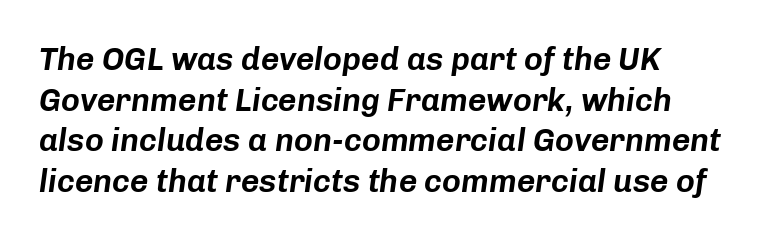
Q: Is the text italic (slanted)? A: Yes, it leans right by about 8 degrees.
Q: Is the text underlined? A: No.
Q: How is the paragraph aligned? A: Left-aligned.
Q: Is the spacing between letters normal or unusually wide? A: Normal.
Q: Is the spacing between lines tight, normal or loose? A: Normal.
Q: Width (condensed, normal, or wide)? A: Normal.
Q: Stroke contrast? A: Low.
Q: x-height? A: Medium.
Q: Monospaced? A: No.
